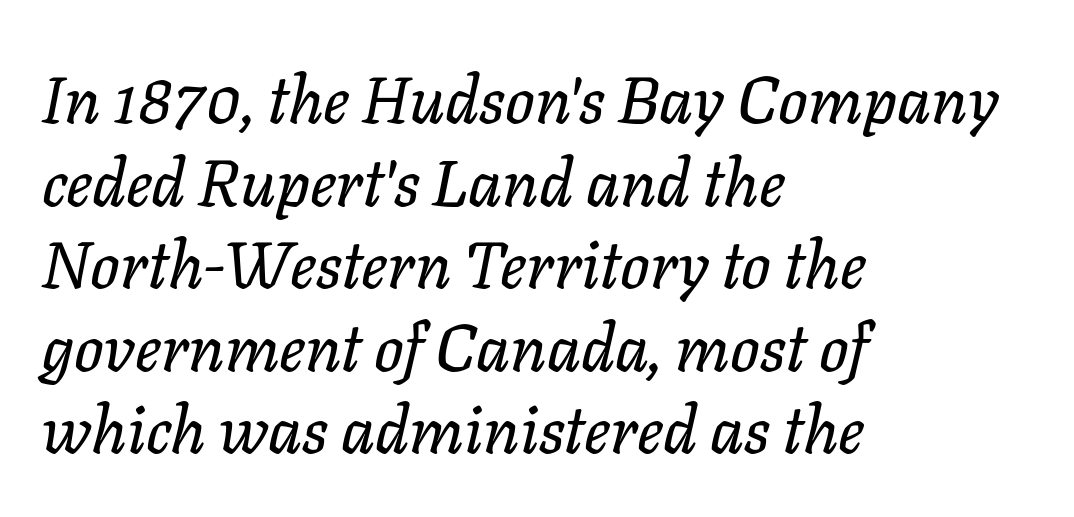
Only glyphs here, with clear space below each row. Regular leading. Tall strokes in this sample are angled rather than plumb. Character widths vary here, with narrow letters taking less room than wide ones. This sample is left-justified, so line endings fall wherever the words run out.
